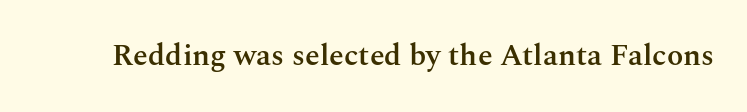
Note: serifs present on the glyphs. The letters advance in unequal steps, a hallmark of proportional type. The passage shown has conventional tracking throughout. Summary of weight: moderately heavy, a semibold. The area under the type is left untouched. A roman cut, with each character standing at attention.
